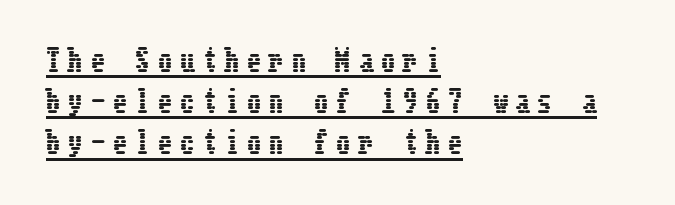
Q: Is the text italic (slanted)? A: No, it is upright.
Q: Is the text underlined? A: Yes.
Q: How is the paragraph aligned? A: Left-aligned.
Q: Is the spacing between letters normal or unusually wide? A: Unusually wide.
Q: Is the spacing between lines tight, normal or loose? A: Normal.
Q: Width (condensed, normal, or wide)? A: Condensed.
Q: Stroke contrast? A: Low.
Q: x-height? A: Medium.
